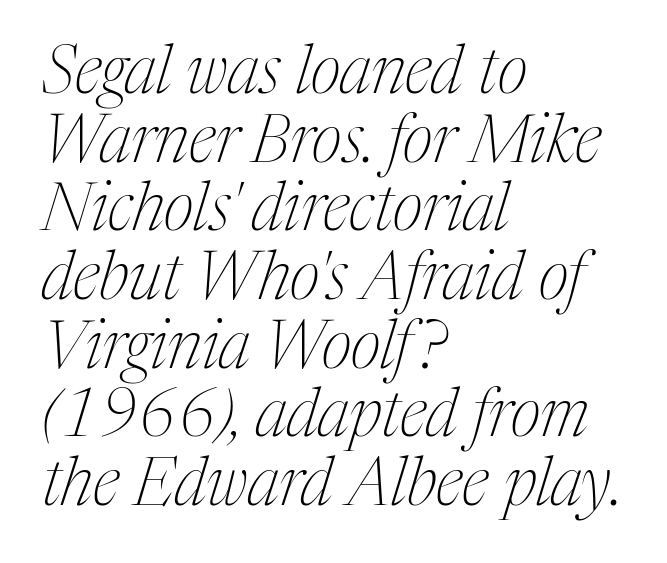
Q: Is the text bold? A: No.
Q: Is the text italic (slanted)? A: Yes, it leans right by about 17 degrees.
Q: Is the typeface a serif or a sans-serif typeface? A: Serif.
Q: Is the text underlined? A: No.
Q: How is the paragraph aligned? A: Left-aligned.
Q: Is the spacing between letters normal or unusually wide? A: Normal.
Q: Is the spacing between lines tight, normal or loose? A: Tight.
Q: Width (condensed, normal, or wide)? A: Condensed.
Q: Stroke contrast? A: Medium.
Q: x-height? A: Medium.
Q: Monospaced? A: No.
